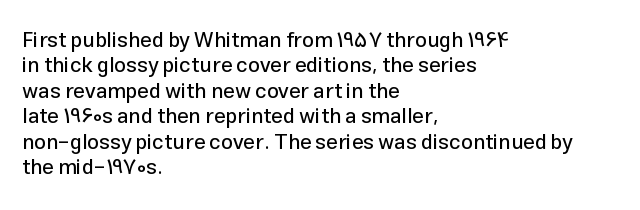
{"italic": "no", "underline": "no", "align": "left", "line_spacing_ratio": 1.21, "letter_spacing": "normal", "letter_spacing_em": 0.0, "glyph_px": 21}
